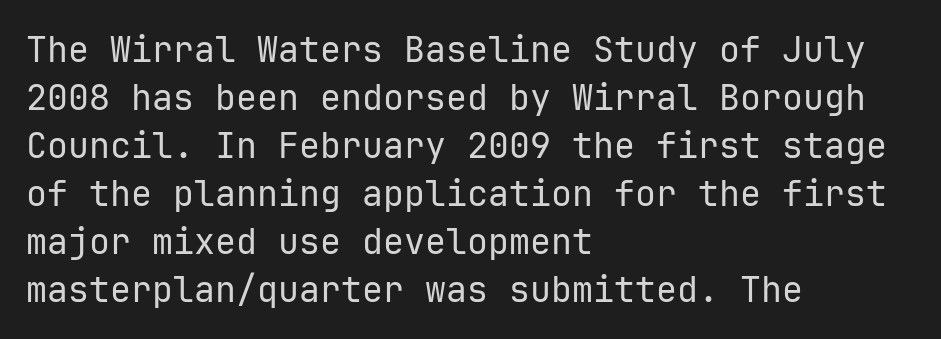
{"serif": "no", "italic": "no", "bold": "no", "weight": "regular", "width": "normal", "stroke_contrast": "low", "x_height": "medium", "monospaced": "yes", "underline": "no", "align": "left", "line_spacing": "normal", "line_spacing_ratio": 1.37, "letter_spacing": "normal", "letter_spacing_em": 0.0, "glyph_px": 35}
